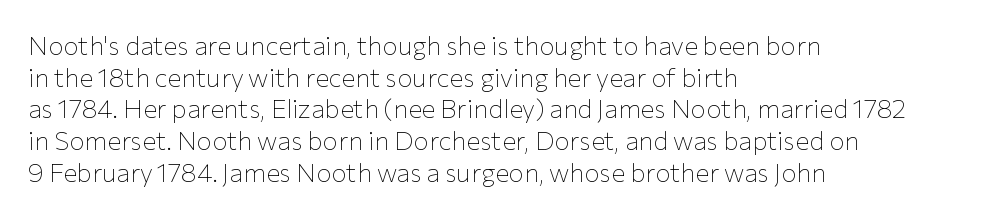
Q: Is the text bold? A: No.
Q: Is the text italic (slanted)? A: No, it is upright.
Q: Is the text underlined? A: No.
Q: How is the paragraph aligned? A: Left-aligned.
Q: Is the spacing between letters normal or unusually wide? A: Normal.
